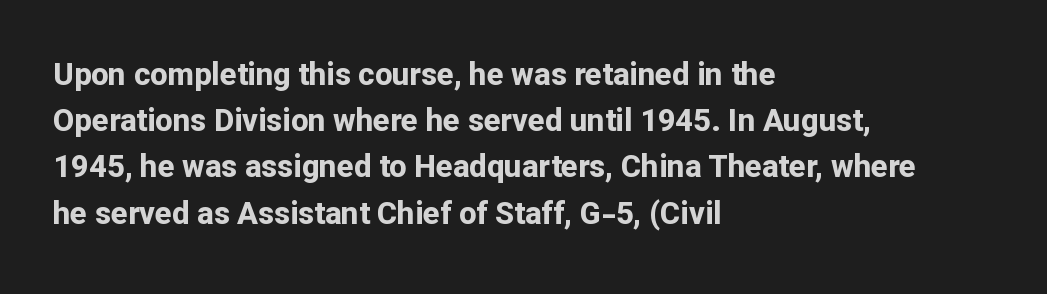
{"serif": "no", "italic": "no", "bold": "yes", "weight": "bold", "width": "normal", "stroke_contrast": "low", "x_height": "medium", "monospaced": "no", "underline": "no", "align": "left", "line_spacing": "normal", "line_spacing_ratio": 1.49, "letter_spacing": "normal", "letter_spacing_em": 0.0, "glyph_px": 31}
